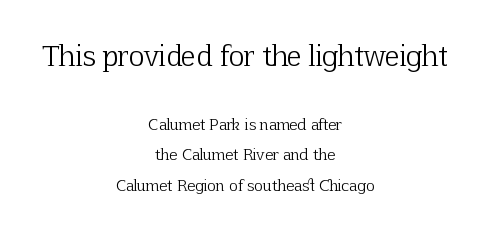
Q: Is the text bold? A: No.
Q: Is the text italic (slanted)? A: No, it is upright.
Q: Is the text underlined? A: No.
Q: How is the paragraph aligned? A: Centered.
Q: Is the spacing between letters normal or unusually wide? A: Normal.
Q: Is the spacing between lines tight, normal or loose? A: Loose.
Q: Which block of text is set in a larger size, the first (top) or the second (bottom)? A: The first (top) one.
